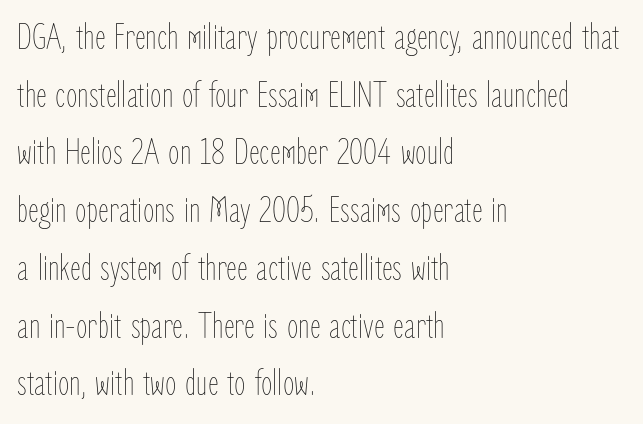
Q: Is the text bold? A: No.
Q: Is the text italic (slanted)? A: No, it is upright.
Q: Is the text underlined? A: No.
Q: How is the paragraph aligned? A: Left-aligned.
Q: Is the spacing between letters normal or unusually wide? A: Normal.
Q: Is the spacing between lines tight, normal or loose? A: Normal.
Q: Width (condensed, normal, or wide)? A: Condensed.
Q: Stroke contrast? A: Low.
Q: x-height? A: Medium.
Q: Monospaced? A: No.
